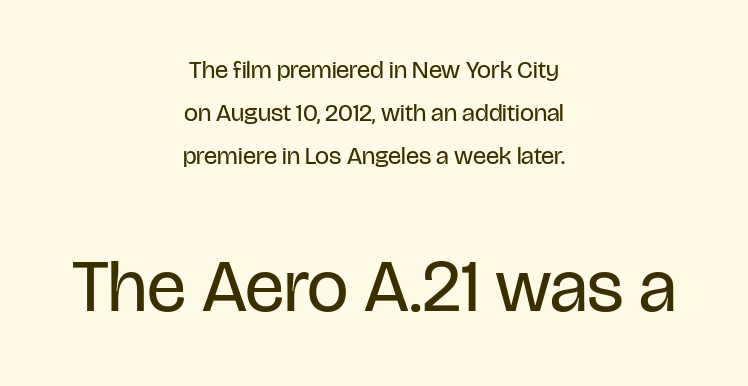
The image shows 74 px regular-weight, condensed sans-serif type, upright; set centered, line spacing 1.72x, normal letter spacing, not underlined; the second (bottom) block is 2.96x larger; low stroke contrast and a large x-height.
